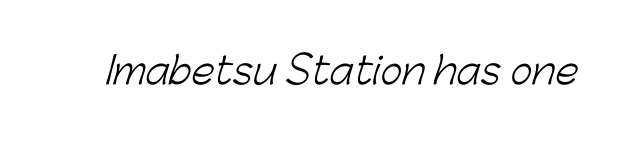
Q: Is the text bold? A: No.
Q: Is the typeface a serif or a sans-serif typeface? A: Sans-serif.
Q: Is the text underlined? A: No.
Q: Is the spacing between letters normal or unusually wide? A: Normal.
Q: Width (condensed, normal, or wide)? A: Normal.
Q: Stroke contrast? A: Low.
Q: x-height? A: Medium.
Q: Monospaced? A: No.
